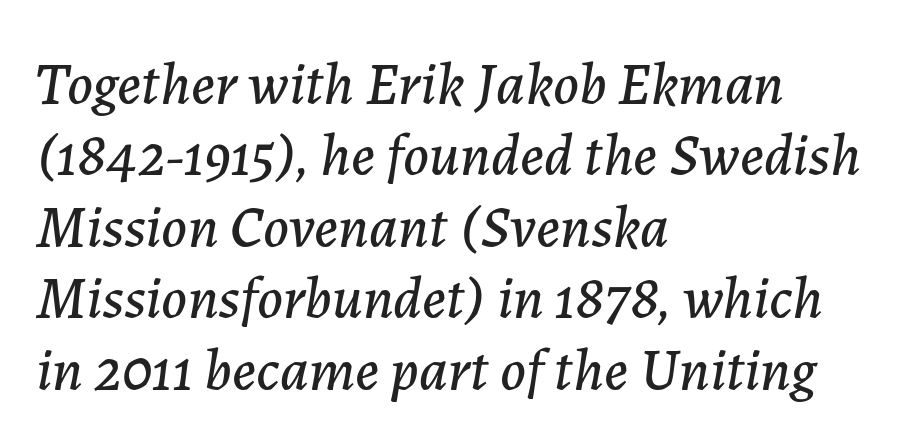
The image shows 59 px text type, italic (leaning right); set left-aligned, line spacing 1.21x, normal letter spacing, not underlined; low stroke contrast and a medium x-height.
